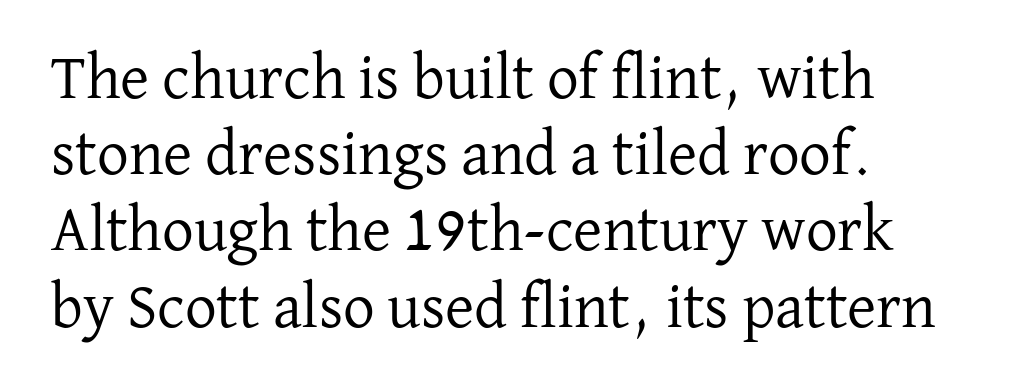
The image shows 63 px regular-weight serif type, upright; set line spacing 1.21x, normal letter spacing, not underlined; low stroke contrast and a medium x-height.
